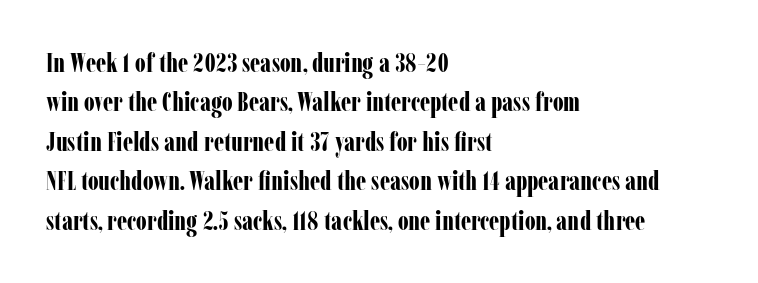
The line texture is even and compact thanks to regular tracking. Notice how the passage keeps a crisp vertical edge on the left only. Rendered with straight, roman letterforms. A bare baseline throughout the passage. One glance says typical: line gaps are just what's usual.
